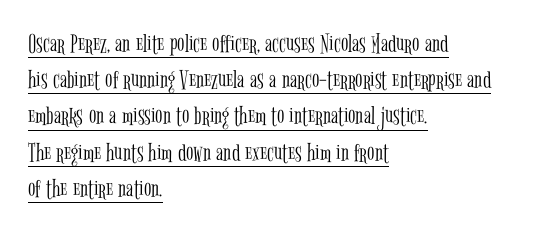
A classic flush-left, rag-right setting is used for this passage. A typographer would call this underscored text. The tracking reads as untouched default to a designer's eye. The typography opts for an upright posture over an oblique one. Stroke thickness stays within the range of a standard reading face or lighter.
